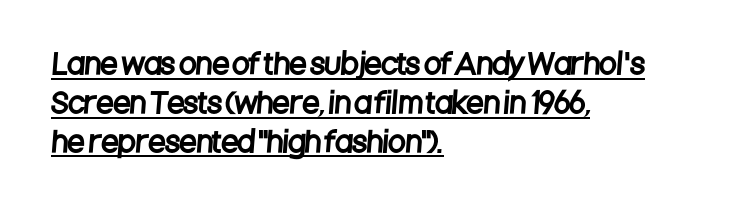
Q: Is the typeface a serif or a sans-serif typeface? A: Sans-serif.
Q: Is the text underlined? A: Yes.
Q: How is the paragraph aligned? A: Left-aligned.
Q: Is the spacing between letters normal or unusually wide? A: Normal.
Q: Is the spacing between lines tight, normal or loose? A: Normal.
Q: Width (condensed, normal, or wide)? A: Condensed.
Q: Stroke contrast? A: Low.
Q: x-height? A: Large.
Q: Monospaced? A: No.
